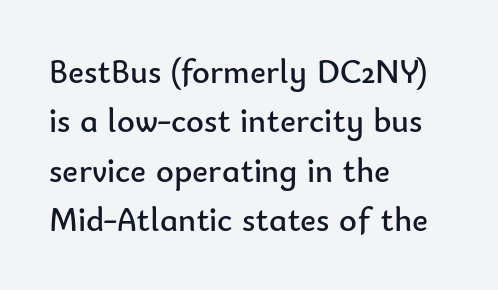
{"serif": "no", "italic": "no", "bold": "no", "weight": "regular", "width": "normal", "stroke_contrast": "low", "x_height": "small", "monospaced": "no", "underline": "no", "align": "left", "line_spacing": "normal", "line_spacing_ratio": 1.45, "letter_spacing": "normal", "letter_spacing_em": 0.0, "glyph_px": 34}
